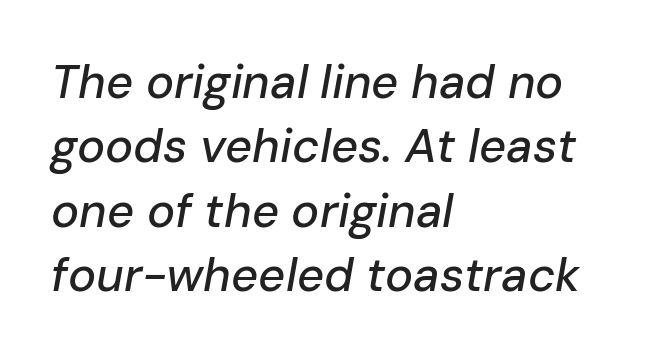
Quick note: interline space is typical. Character widths vary here, with narrow letters taking less room than wide ones. Is the type slanted? Yes — the strokes lean at a clear angle. The horizontal fit of the characters is conventional and even.
